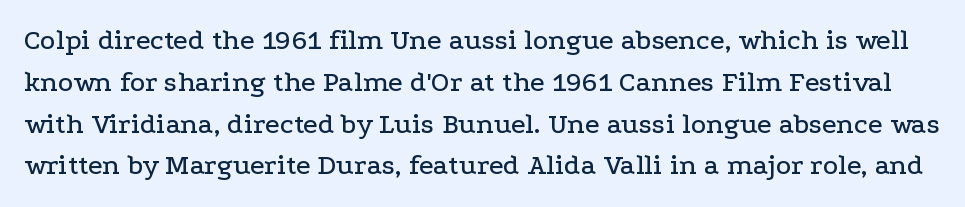
Q: Is the text italic (slanted)? A: No, it is upright.
Q: Is the typeface a serif or a sans-serif typeface? A: Serif.
Q: Is the text underlined? A: No.
Q: Is the spacing between letters normal or unusually wide? A: Normal.
Q: Is the spacing between lines tight, normal or loose? A: Normal.
Q: Width (condensed, normal, or wide)? A: Wide.
Q: Stroke contrast? A: Low.
Q: x-height? A: Medium.
Q: Monospaced? A: No.
